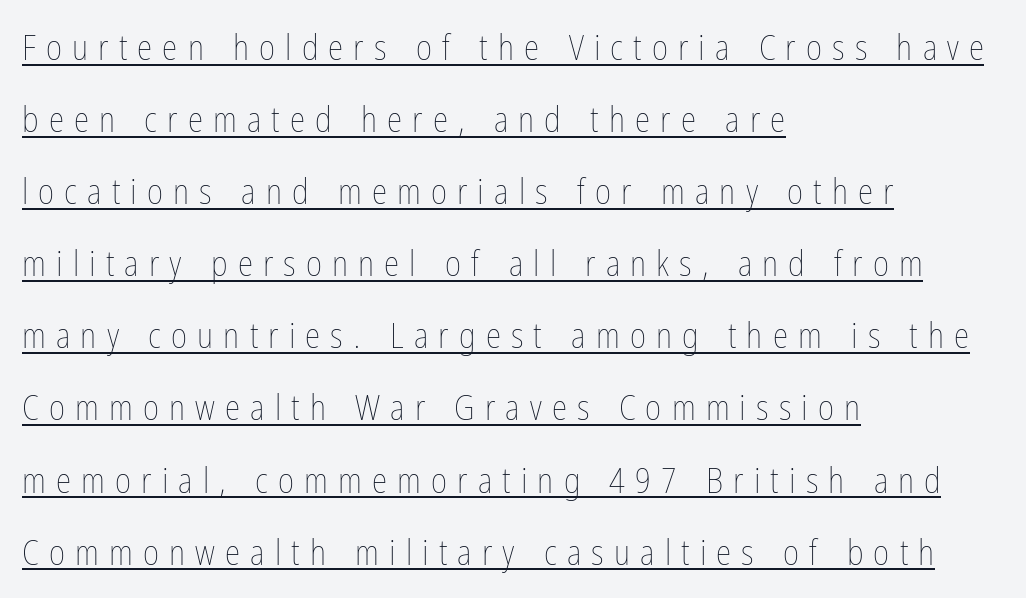
The string is rendered with underlining switched on. If you measured baseline to baseline, you'd find a long distance. Honestly, the letter spacing is so wide it's the main thing you notice. Posture: vertical. Notice how the passage keeps a crisp vertical edge on the left only. Compared with a typical body face, this is equally light or lighter still.
